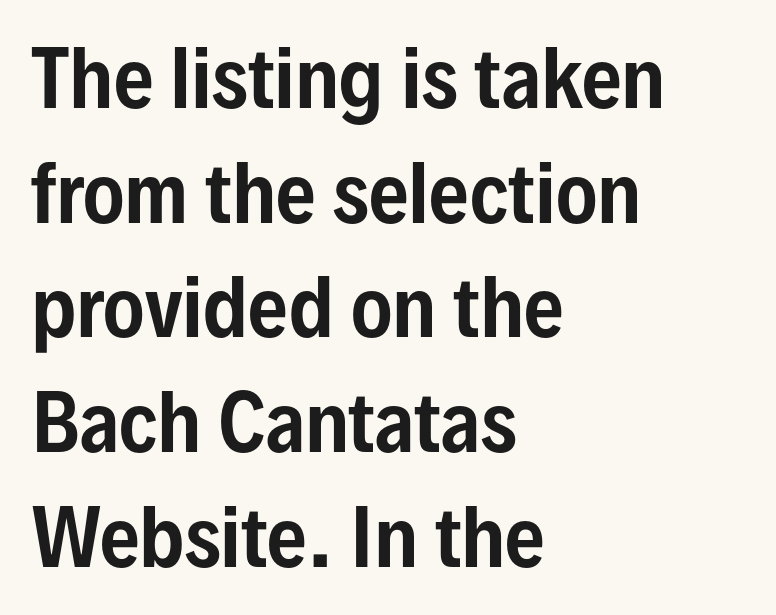
Is there any slant? The stems are plumb. The type is set solid horizontally, with unmodified tracking. Look at the bottom of the vertical strokes: they stop flat, with no serifs. Looks like regular typesetting: each glyph gets only the width it needs.
